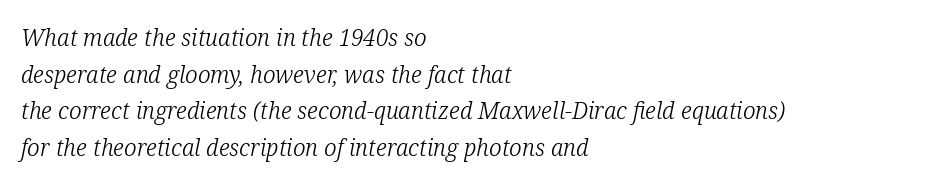
{"italic": "yes", "lean": "right", "slant_degrees": 12, "bold": "no", "underline": "no", "align": "left", "line_spacing": "normal", "line_spacing_ratio": 1.59, "letter_spacing": "normal", "letter_spacing_em": 0.0, "glyph_px": 23}
